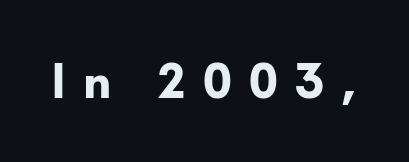
Here the designer chose a conventional face with non-uniform glyph widths. The letters are spread apart with noticeably loose tracking. The glyphs have the mass of a bold cut. Quick note: underline off.
